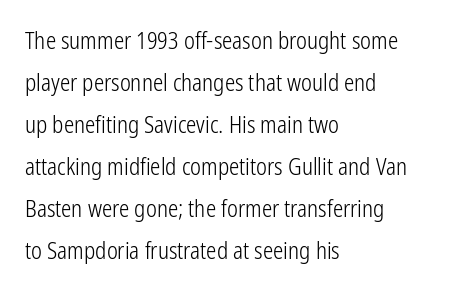
Casual observation: everything's shoved over to the left. Stem width sits at or under what a default text font uses. The horizontal fit of the characters is conventional and even. Nope, not italic — everything's standing straight. Nobody drew a line under any word here.
